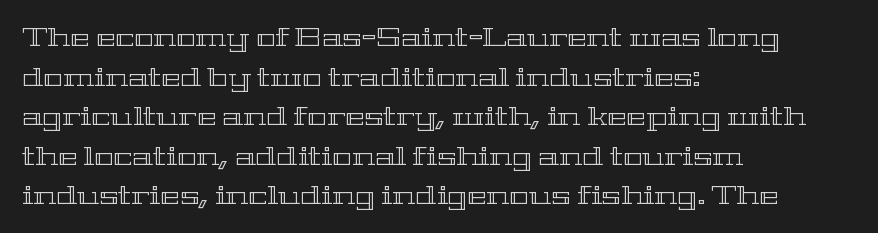
The image shows 26 px text type, upright; set left-aligned, normal line spacing (1.52x), normal letter spacing, not underlined.
